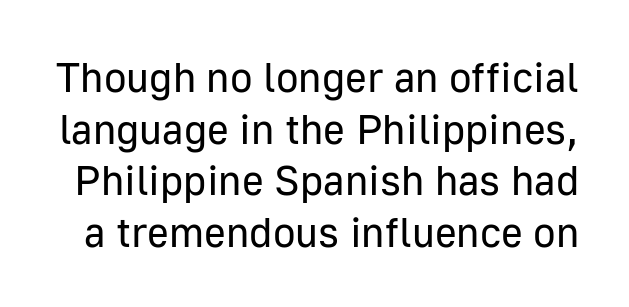
{"serif": "no", "italic": "no", "bold": "no", "weight": "regular", "width": "normal", "stroke_contrast": "low", "x_height": "medium", "monospaced": "no", "underline": "no", "line_spacing_ratio": 1.23, "letter_spacing": "normal", "letter_spacing_em": 0.0, "glyph_px": 42}
